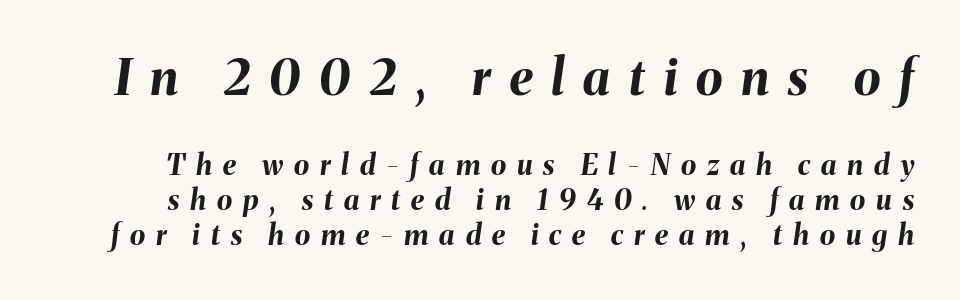
Q: Is the text bold? A: Yes.
Q: Is the text italic (slanted)? A: Yes, it leans right by about 8 degrees.
Q: Is the text underlined? A: No.
Q: Is the spacing between letters normal or unusually wide? A: Unusually wide.
Q: Is the spacing between lines tight, normal or loose? A: Normal.
Q: Which block of text is set in a larger size, the first (top) or the second (bottom)? A: The first (top) one.
Q: Width (condensed, normal, or wide)? A: Normal.
Q: Stroke contrast? A: Medium.
Q: x-height? A: Medium.
Q: Monospaced? A: No.
